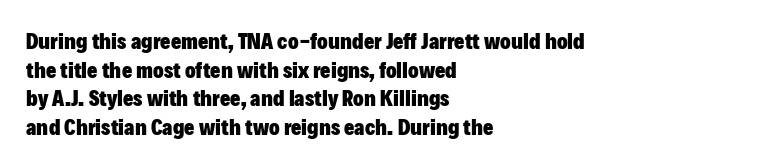
{"italic": "no", "bold": "yes", "underline": "no", "align": "left", "line_spacing": "normal", "line_spacing_ratio": 1.3, "letter_spacing": "normal", "letter_spacing_em": 0.0, "glyph_px": 22}
